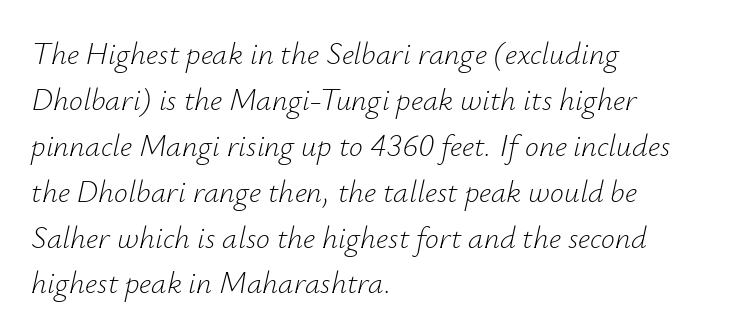
Q: Is the text bold? A: No.
Q: Is the text italic (slanted)? A: Yes, it leans right by about 12 degrees.
Q: Is the text underlined? A: No.
Q: How is the paragraph aligned? A: Left-aligned.
Q: Is the spacing between letters normal or unusually wide? A: Normal.
Q: Is the spacing between lines tight, normal or loose? A: Normal.
Q: Width (condensed, normal, or wide)? A: Normal.
Q: Stroke contrast? A: Low.
Q: x-height? A: Small.
Q: Monospaced? A: No.
